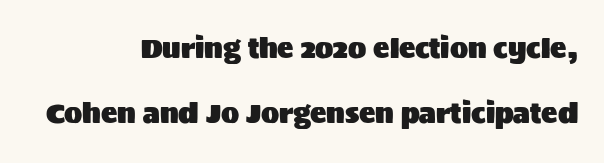
The image shows 27 px text type, upright; set right-aligned, loose line spacing (2.41x), normal letter spacing, not underlined.
